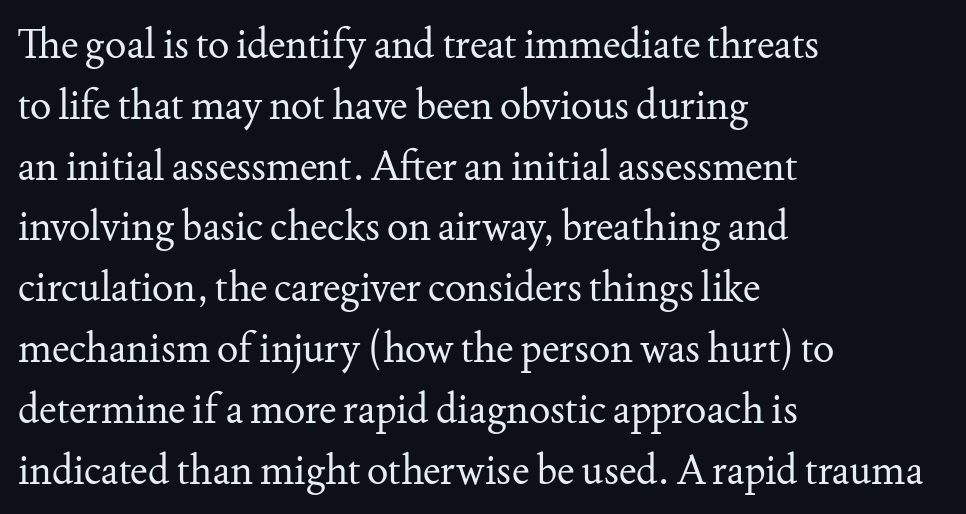
Q: Is the text bold? A: No.
Q: Is the text italic (slanted)? A: No, it is upright.
Q: Is the typeface a serif or a sans-serif typeface? A: Serif.
Q: Is the text underlined? A: No.
Q: How is the paragraph aligned? A: Left-aligned.
Q: Is the spacing between letters normal or unusually wide? A: Normal.
Q: Is the spacing between lines tight, normal or loose? A: Normal.
Q: Width (condensed, normal, or wide)? A: Normal.
Q: Stroke contrast? A: Medium.
Q: x-height? A: Small.
Q: Monospaced? A: No.
